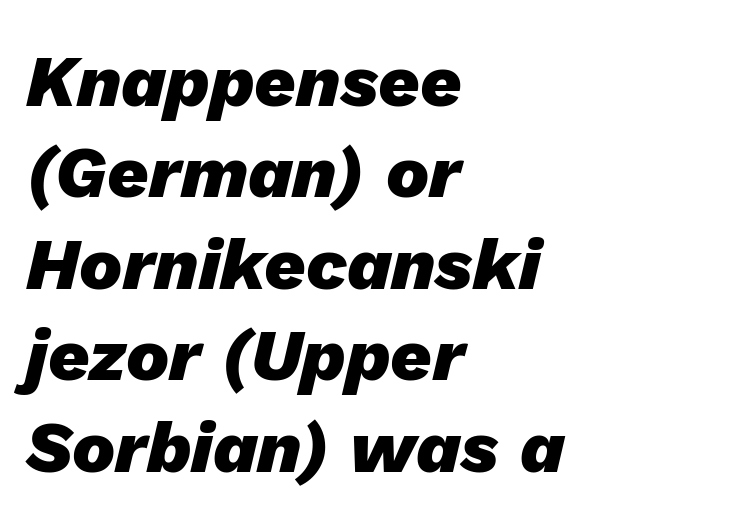
{"italic": "yes", "lean": "right", "slant_degrees": 13, "bold": "yes", "weight": "heavy", "width": "normal", "stroke_contrast": "low", "x_height": "medium", "monospaced": "no", "underline": "no", "align": "left", "line_spacing": "normal", "line_spacing_ratio": 1.27, "letter_spacing": "normal", "letter_spacing_em": 0.0, "glyph_px": 72}
